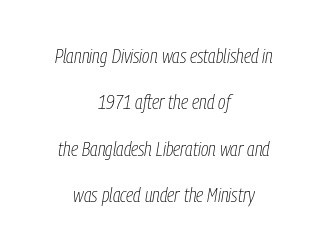
Looking at the ascenders, they clearly lean. Layout note: lines centered. The gaps between neighbouring characters are ordinary and unremarkable. Vertically, the passage feels expansive, rows floating well apart.
